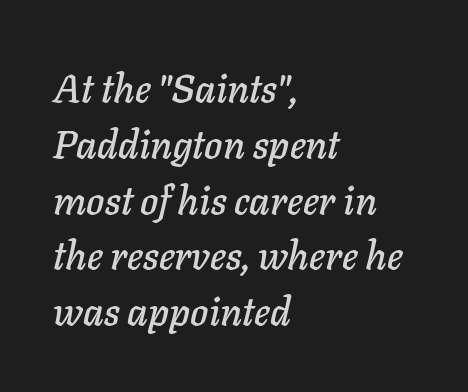
The image shows 39 px text type, italic (leaning right); set left-aligned, normal line spacing (1.43x), normal letter spacing, not underlined; low stroke contrast and a medium x-height.
